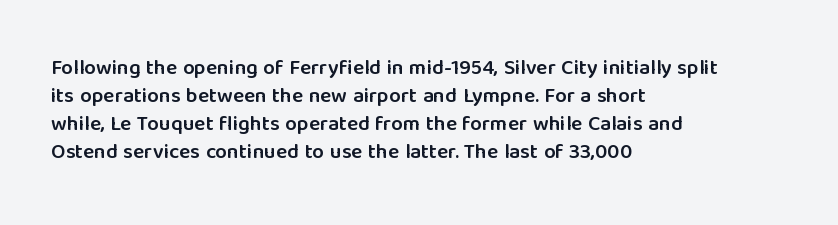
{"italic": "no", "bold": "semi", "underline": "no", "align": "left", "line_spacing": "normal", "line_spacing_ratio": 1.34, "letter_spacing": "normal", "letter_spacing_em": 0.0, "glyph_px": 21}
